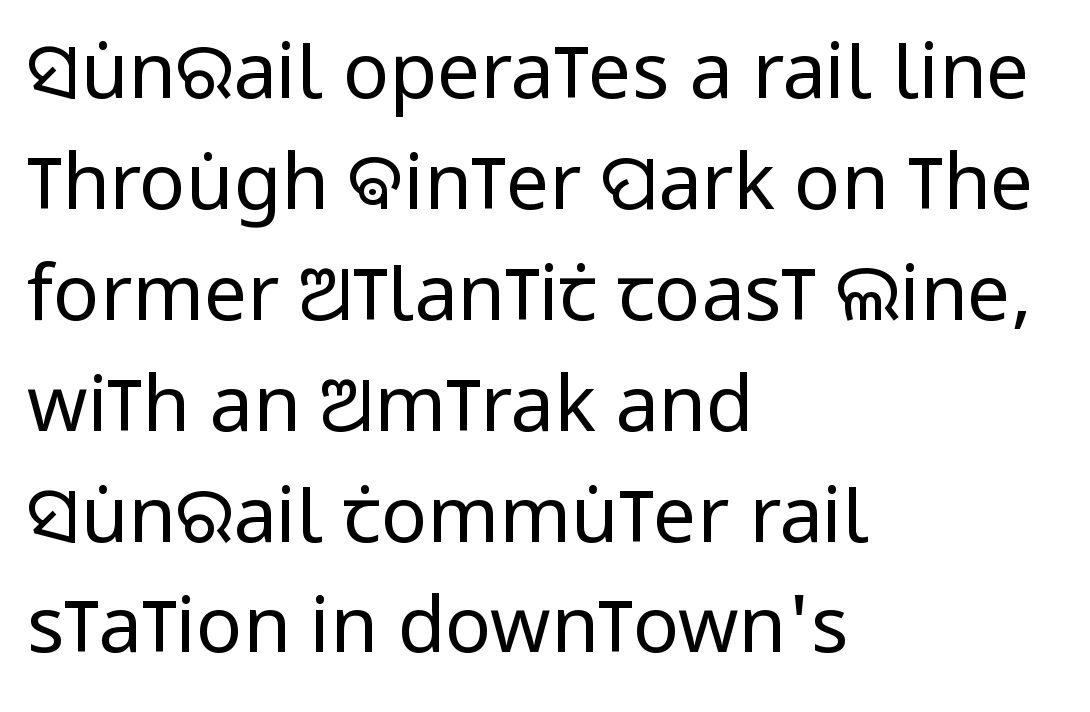
The image shows 77 px regular-weight, condensed sans-serif type, upright; set left-aligned, normal line spacing (1.44x), normal letter spacing, not underlined; low stroke contrast and a large x-height.
